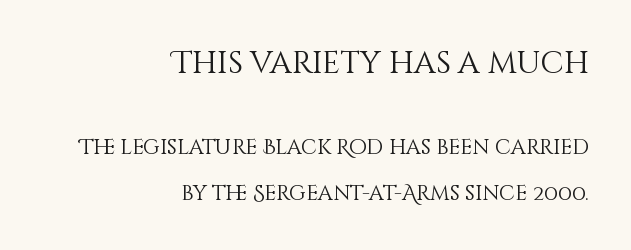
The image shows 31 px light type, upright; set right-aligned, loose line spacing (2.15x), normal letter spacing, not underlined; the first (top) block is 1.48x larger; medium stroke contrast and a large x-height.
